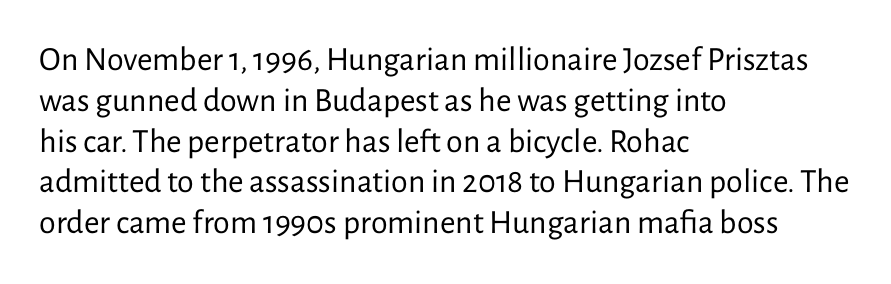
You can tell it's not italic because the verticals are truly vertical. The face looks like a standard text weight, possibly lighter. Proportional: the letters do not fall into vertical columns. What stands out about the letter spacing? Nothing — it is the standard amount. Typographically, this falls in the sans-serif category. Check under the words: just untouched page.
